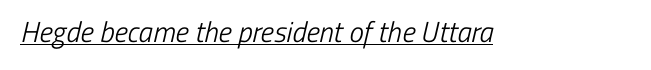
Q: Is the text bold? A: No.
Q: Is the typeface a serif or a sans-serif typeface? A: Sans-serif.
Q: Is the text underlined? A: Yes.
Q: Is the spacing between letters normal or unusually wide? A: Normal.
Q: Width (condensed, normal, or wide)? A: Condensed.
Q: Stroke contrast? A: Low.
Q: x-height? A: Medium.
Q: Monospaced? A: No.
